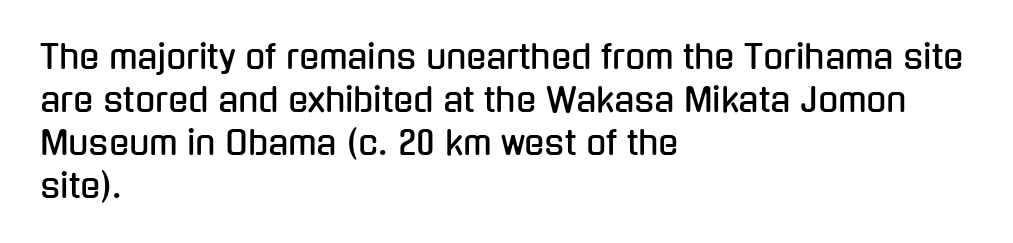
Q: Is the text italic (slanted)? A: No, it is upright.
Q: Is the typeface a serif or a sans-serif typeface? A: Sans-serif.
Q: Is the text underlined? A: No.
Q: How is the paragraph aligned? A: Left-aligned.
Q: Is the spacing between letters normal or unusually wide? A: Normal.
Q: Is the spacing between lines tight, normal or loose? A: Normal.
Q: Width (condensed, normal, or wide)? A: Condensed.
Q: Stroke contrast? A: Low.
Q: x-height? A: Medium.
Q: Monospaced? A: No.
